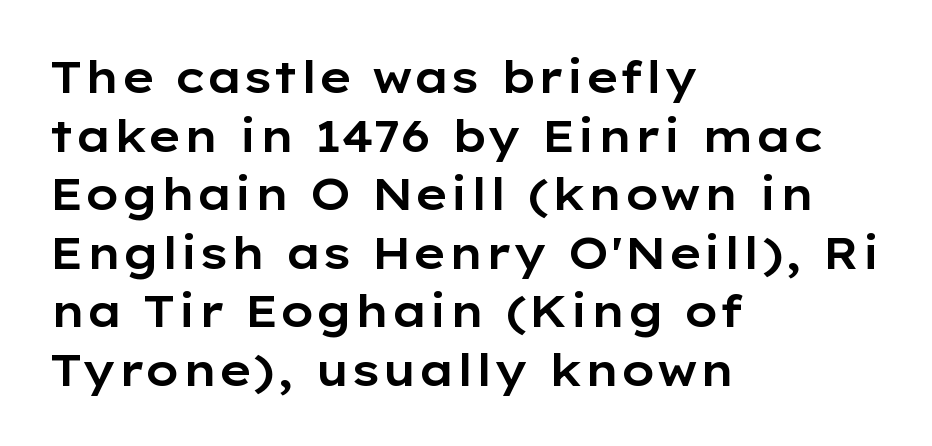
{"serif": "no", "italic": "no", "width": "wide", "stroke_contrast": "low", "x_height": "medium", "monospaced": "no", "underline": "no", "align": "left", "line_spacing": "normal", "line_spacing_ratio": 1.33, "letter_spacing": "normal", "letter_spacing_em": 0.0, "glyph_px": 44}
